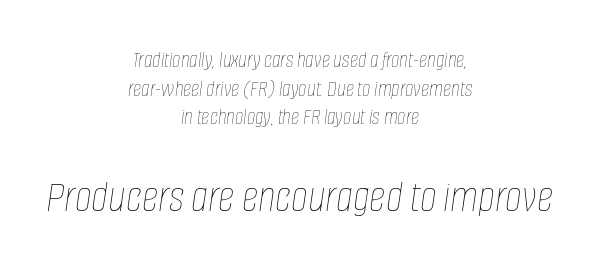
{"italic": "yes", "lean": "right", "slant_degrees": 8, "bold": "no", "weight": "thin", "width": "condensed", "stroke_contrast": "low", "x_height": "large", "monospaced": "no", "underline": "no", "align": "center", "line_spacing": "normal", "line_spacing_ratio": 1.25, "letter_spacing": "normal", "letter_spacing_em": 0.0, "larger_block": "second", "size_ratio": 2.0, "glyph_px": 46}
